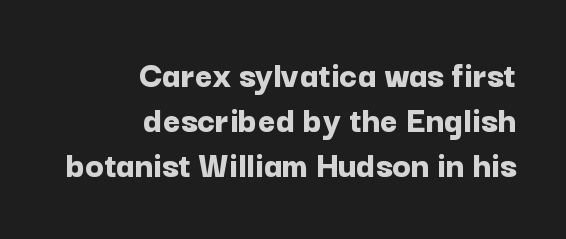
This sample has the flowing, uneven cadence of proportional lettering. The letters sit at their default tracking, neither squeezed nor spread. Weight: bold. Decoration check: the copy has no underline. Quick note: not italic, upright.
